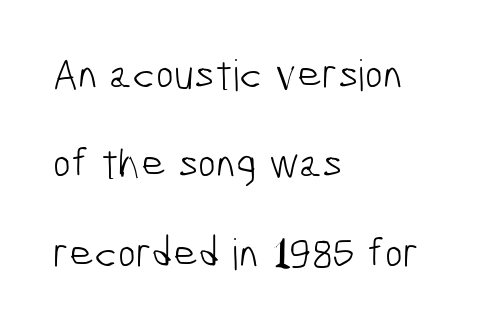
The image shows 43 px light, condensed sans-serif type; set left-aligned, loose line spacing (2.08x), normal letter spacing, not underlined; low stroke contrast and a medium x-height.
